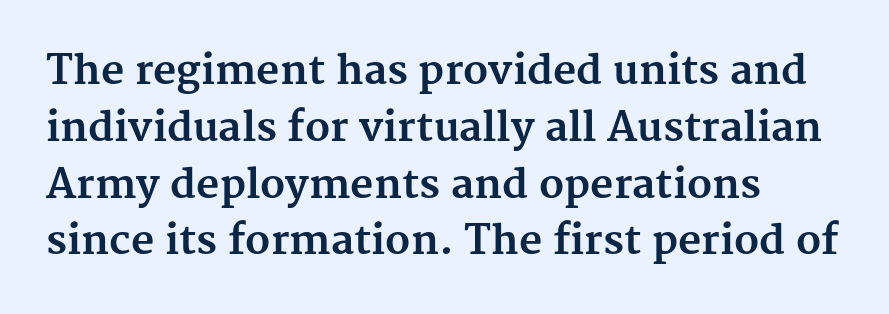
The image shows 40 px bold serif type, upright; set left-aligned, normal line spacing (1.42x), normal letter spacing, not underlined; medium stroke contrast and a medium x-height.
